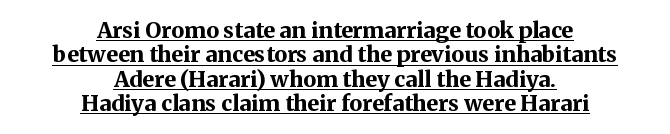
The image shows 22 px bold type, upright; set centered, tight line spacing (1.11x), normal letter spacing, underlined.
